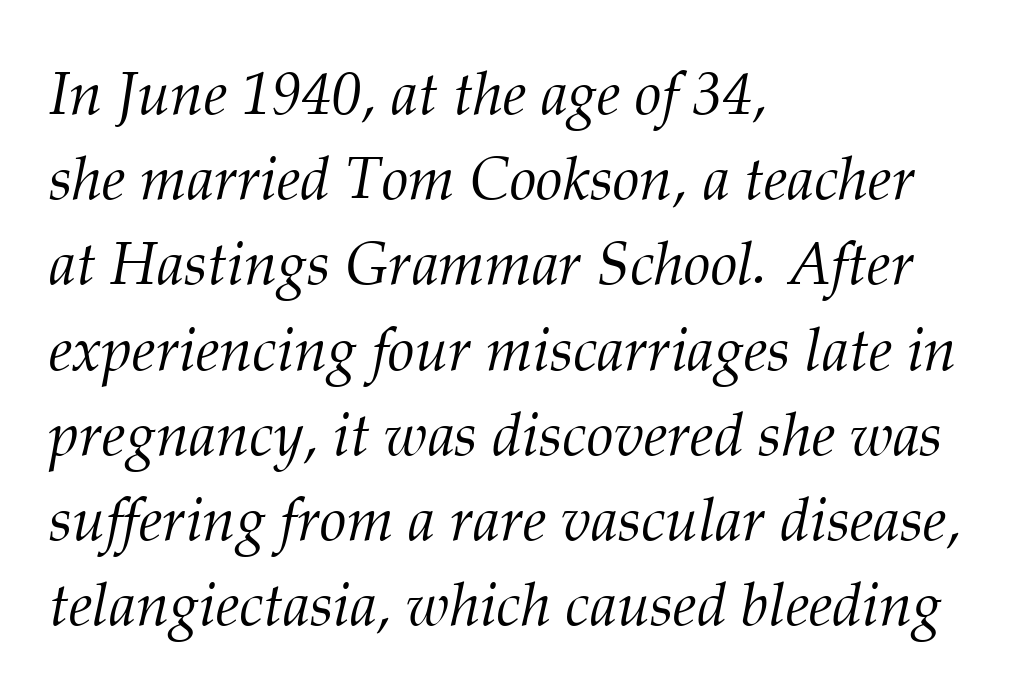
Q: Is the text bold? A: No.
Q: Is the text italic (slanted)? A: Yes, it leans right by about 12 degrees.
Q: Is the typeface a serif or a sans-serif typeface? A: Serif.
Q: Is the text underlined? A: No.
Q: How is the paragraph aligned? A: Left-aligned.
Q: Is the spacing between letters normal or unusually wide? A: Normal.
Q: Is the spacing between lines tight, normal or loose? A: Normal.
Q: Width (condensed, normal, or wide)? A: Normal.
Q: Stroke contrast? A: Medium.
Q: x-height? A: Medium.
Q: Monospaced? A: No.
